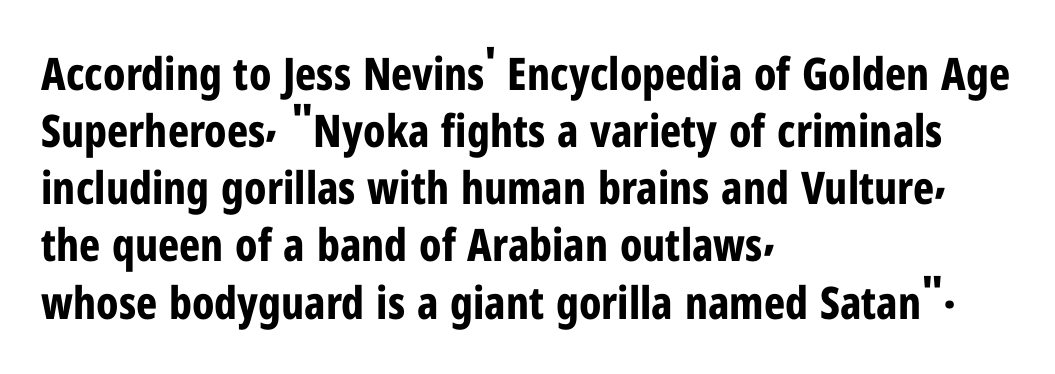
{"serif": "no", "italic": "no", "bold": "yes", "weight": "bold", "width": "condensed", "stroke_contrast": "low", "x_height": "medium", "monospaced": "no", "underline": "no", "align": "left", "line_spacing": "normal", "line_spacing_ratio": 1.27, "letter_spacing": "normal", "letter_spacing_em": 0.0, "glyph_px": 45}
